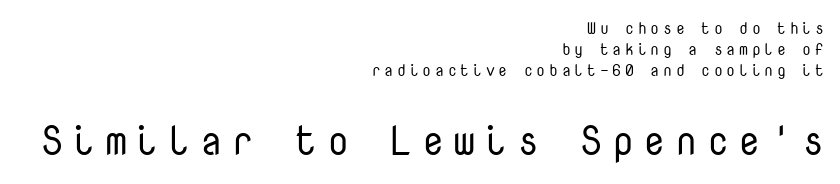
The image shows 40 px regular-weight sans-serif type, upright, monospaced; set right-aligned, normal line spacing (1.31x), unusually wide letter spacing (+0.23 em), not underlined; the second (bottom) block is 2.5x larger; low stroke contrast and a medium x-height.
